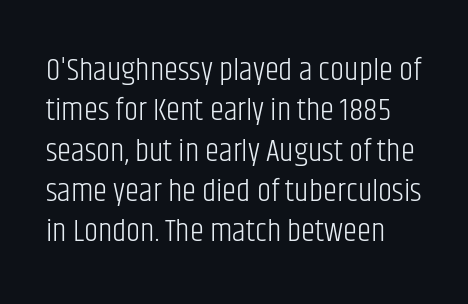
Has an underline been added? It has not. The face used here is proportionally spaced, like ordinary book or web type. The gaps between neighbouring characters are ordinary and unremarkable. Note: no serifs on the glyphs.
